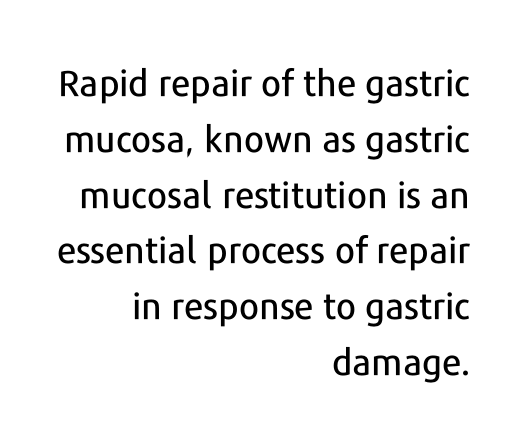
{"serif": "no", "italic": "no", "width": "normal", "stroke_contrast": "low", "x_height": "medium", "monospaced": "no", "underline": "no", "align": "right", "line_spacing": "normal", "line_spacing_ratio": 1.55, "letter_spacing": "normal", "letter_spacing_em": 0.0, "glyph_px": 36}
